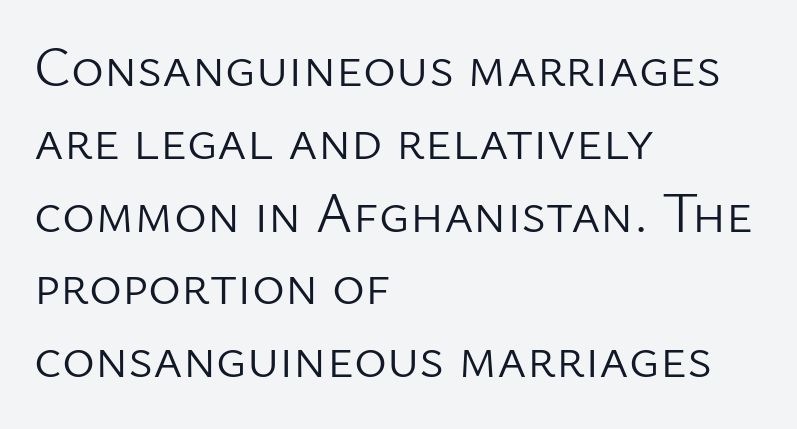
{"serif": "no", "italic": "no", "bold": "no", "weight": "light", "width": "normal", "stroke_contrast": "low", "x_height": "medium", "monospaced": "no", "underline": "no", "align": "left", "line_spacing": "normal", "line_spacing_ratio": 1.3, "letter_spacing": "normal", "letter_spacing_em": 0.0, "glyph_px": 56}
